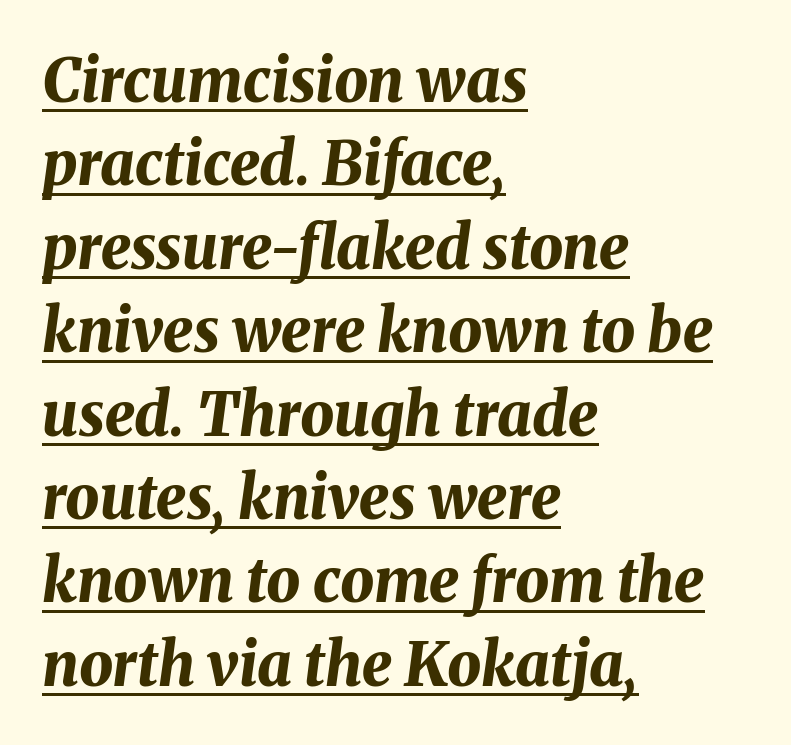
Q: Is the text bold? A: Yes.
Q: Is the text italic (slanted)? A: Yes, it leans right by about 8 degrees.
Q: Is the text underlined? A: Yes.
Q: How is the paragraph aligned? A: Left-aligned.
Q: Is the spacing between letters normal or unusually wide? A: Normal.
Q: Is the spacing between lines tight, normal or loose? A: Normal.
Q: Width (condensed, normal, or wide)? A: Normal.
Q: Stroke contrast? A: Medium.
Q: x-height? A: Medium.
Q: Monospaced? A: No.
